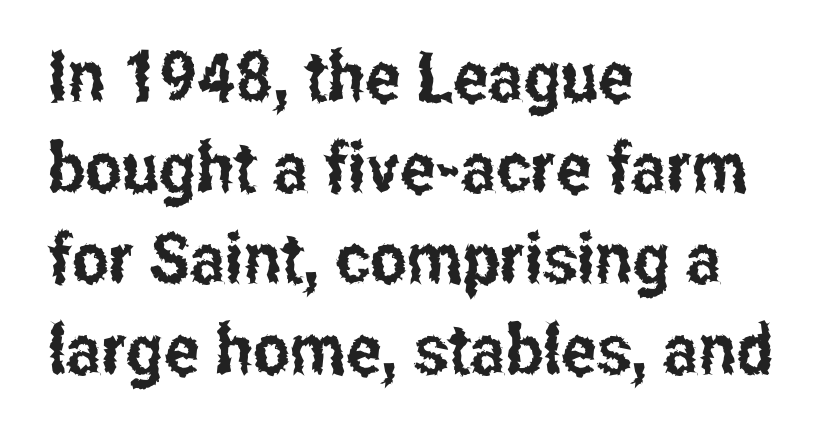
The image shows 70 px condensed sans-serif type, upright; set left-aligned, normal line spacing (1.3x), normal letter spacing, not underlined; low stroke contrast and a medium x-height.
